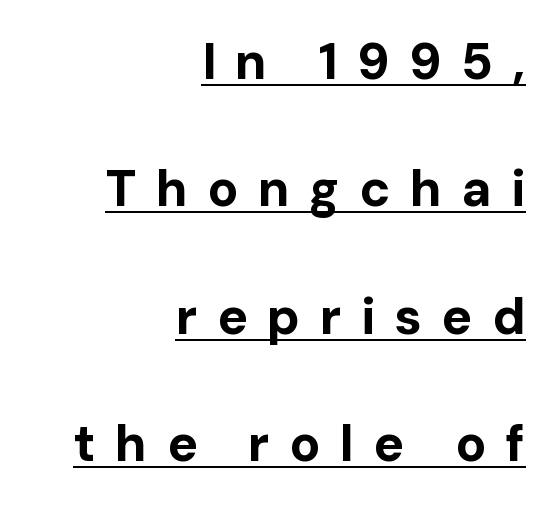
The image shows 51 px bold sans-serif type, upright; set right-aligned, loose line spacing (2.5x), unusually wide letter spacing (+0.38 em), underlined; low stroke contrast and a medium x-height.
